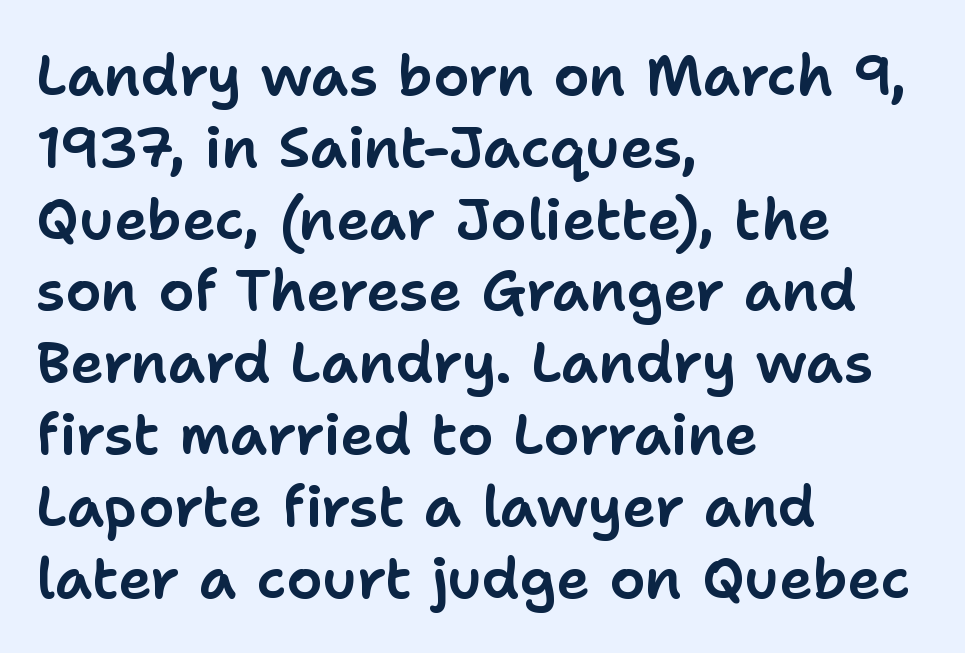
The image shows 57 px sans-serif type, upright; set left-aligned, normal line spacing (1.26x), normal letter spacing, not underlined; low stroke contrast and a medium x-height.
